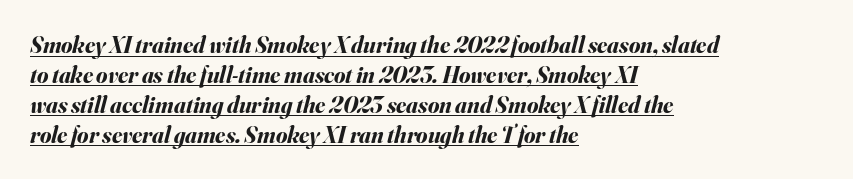
{"italic": "yes", "lean": "right", "slant_degrees": 16, "bold": "yes", "underline": "yes", "align": "left", "line_spacing": "normal", "line_spacing_ratio": 1.3, "letter_spacing": "normal", "letter_spacing_em": 0.0, "glyph_px": 23}
